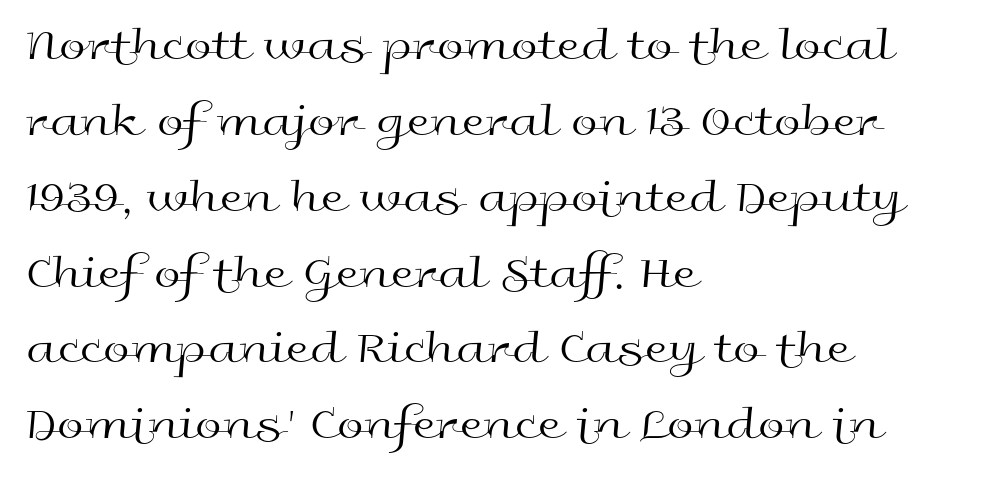
The image shows 48 px regular-weight, wide sans-serif type, upright; set left-aligned, normal line spacing (1.58x), normal letter spacing, not underlined; a medium x-height.
